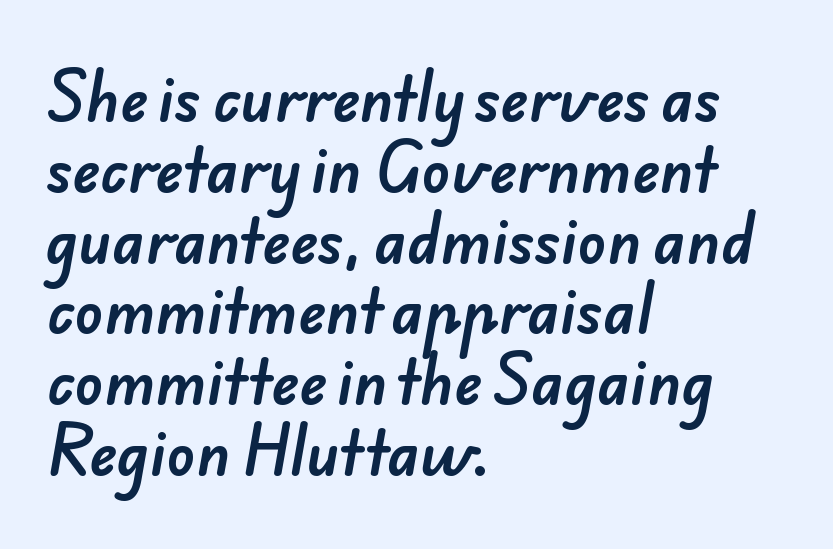
The rendering uses natural spacing where letterforms have individual widths. Is this a sans? Yes — the strokes have no serifs. The words here are not underlined. The paragraph has a hard left edge and a soft right edge. How are the letters spaced? Ordinarily, with no added tracking.
